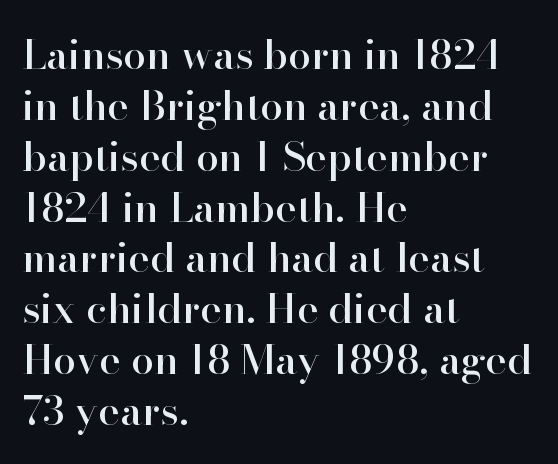
Each letter's strokes conclude with small projecting serifs. Looks like regular typesetting: each glyph gets only the width it needs. This sample uses plain, unmodified letter spacing. Reading down the block, your eye returns to a fixed left position each line. Designer's note — italics off, roman on. Decoration check: the copy has no underline.
